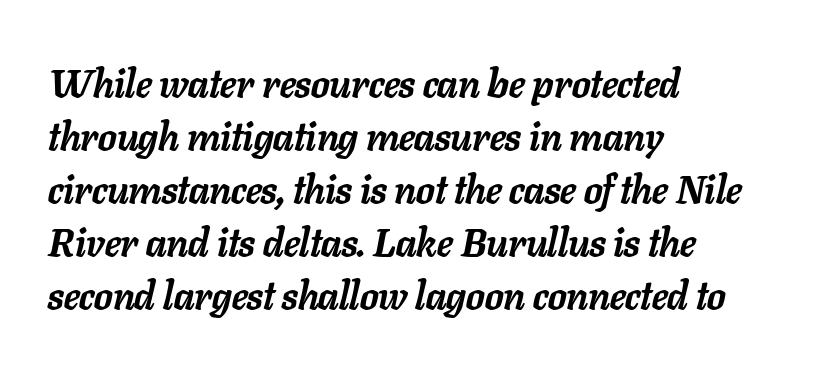
The image shows 39 px semibold type, italic (leaning right); set left-aligned, normal line spacing (1.36x), normal letter spacing, not underlined; low stroke contrast and a medium x-height.
